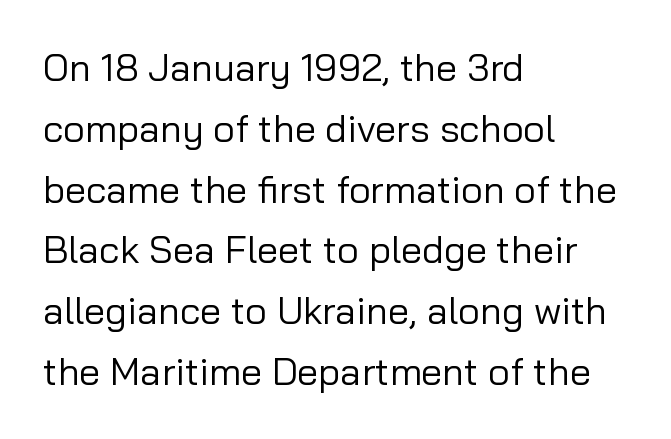
What's the leading like? Ordinary, nothing unusual. Spacing verdict: proportional, widths tailored to each character. Words appear dense and cohesive because spacing is normal. This is roman type, the default non-slanted kind.
